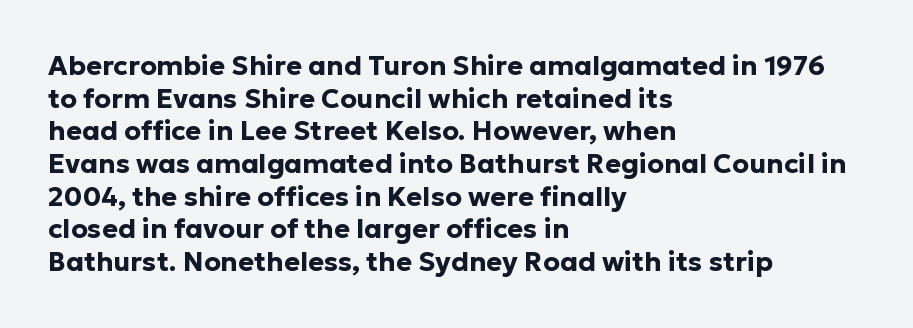
Q: Is the text bold? A: Yes.
Q: Is the text italic (slanted)? A: No, it is upright.
Q: Is the text underlined? A: No.
Q: How is the paragraph aligned? A: Left-aligned.
Q: Is the spacing between letters normal or unusually wide? A: Normal.
